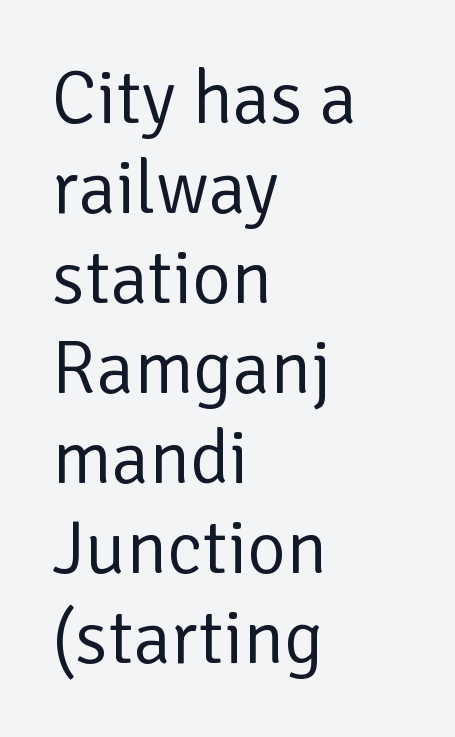
{"serif": "no", "italic": "no", "bold": "no", "weight": "regular", "width": "normal", "stroke_contrast": "low", "x_height": "medium", "monospaced": "no", "underline": "no", "align": "left", "line_spacing_ratio": 1.2, "letter_spacing": "normal", "letter_spacing_em": 0.0, "glyph_px": 75}
